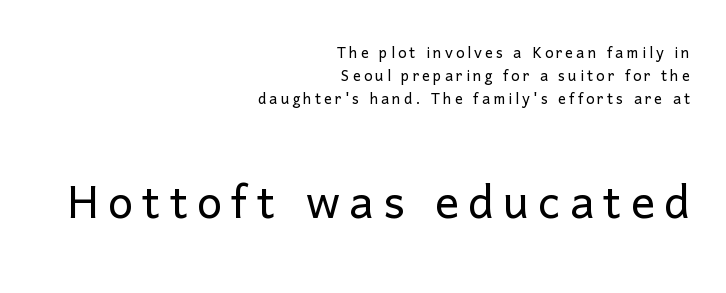
The area under the type is left untouched. It's the straight-up-and-down kind of type. Are there feet on the stems? There aren't — it's a sans. Visually, the bottom section dominates because its glyphs are scaled up. These lines are rendered in a variable-pitch font. These glyphs show unthickened strokes, regular width or finer.
